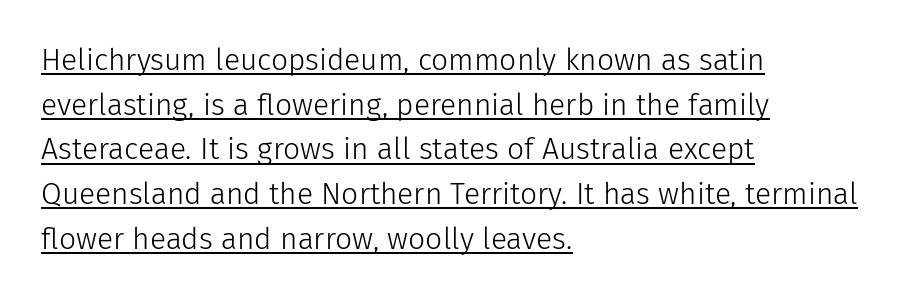
Q: Is the text bold? A: No.
Q: Is the text italic (slanted)? A: No, it is upright.
Q: Is the typeface a serif or a sans-serif typeface? A: Sans-serif.
Q: Is the text underlined? A: Yes.
Q: How is the paragraph aligned? A: Left-aligned.
Q: Is the spacing between letters normal or unusually wide? A: Normal.
Q: Is the spacing between lines tight, normal or loose? A: Normal.
Q: Width (condensed, normal, or wide)? A: Normal.
Q: Stroke contrast? A: Low.
Q: x-height? A: Medium.
Q: Monospaced? A: No.
